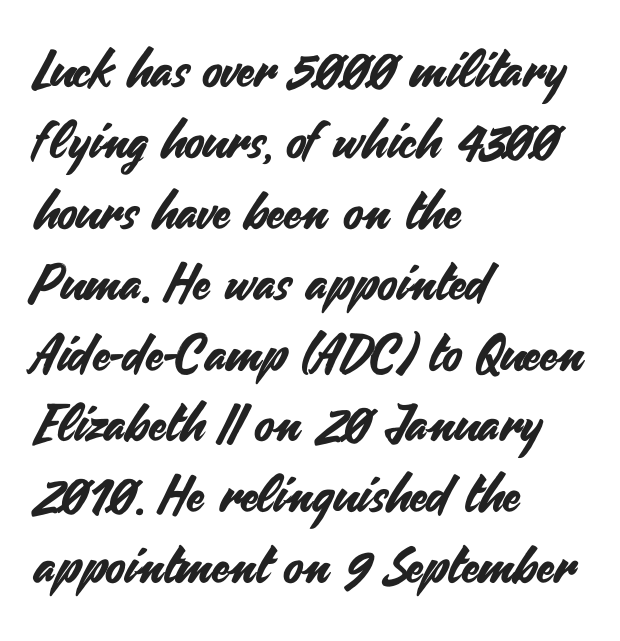
Grotesque or geometric, the face here clearly has no serifs. Short and long lines alike share a common starting point at left. Compared with typical body copy, the letter spacing here is the same. Leading matches the norm, producing a regular column. Just letters on the line, the space beneath them empty.
